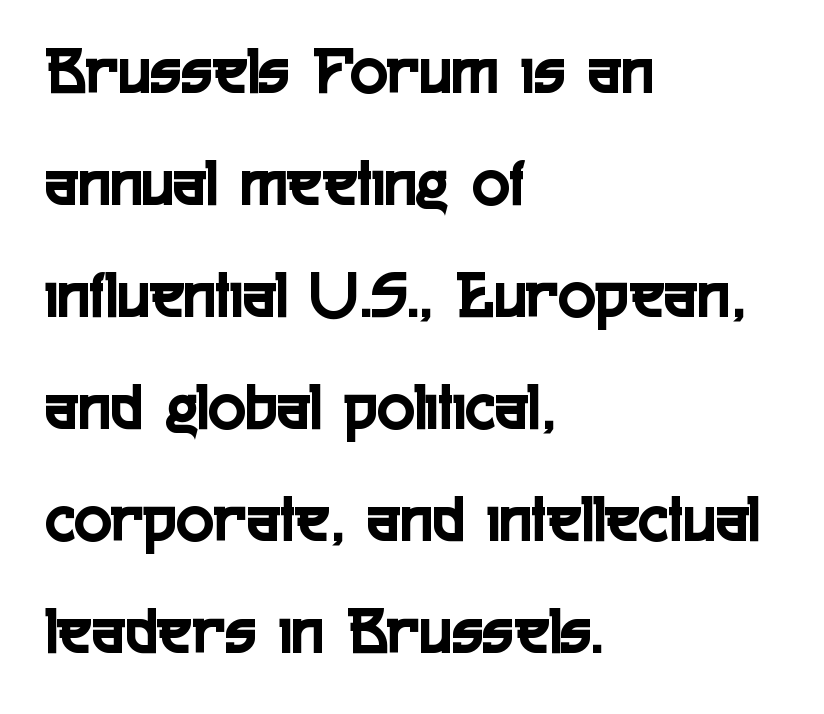
The image shows 70 px condensed sans-serif type, upright; set left-aligned, normal line spacing (1.6x), normal letter spacing, not underlined; a medium x-height.
